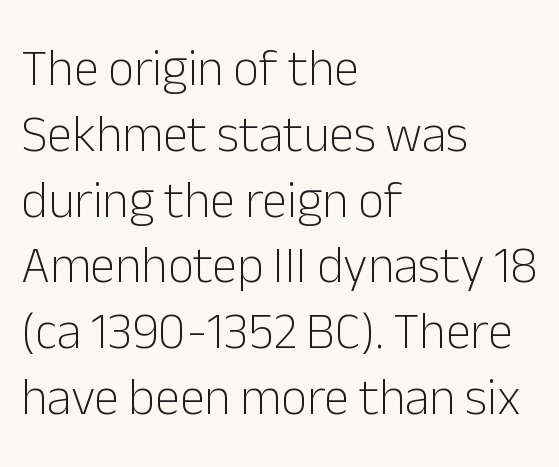
{"serif": "no", "italic": "no", "bold": "no", "weight": "light", "width": "normal", "stroke_contrast": "low", "x_height": "medium", "monospaced": "no", "underline": "no", "align": "left", "line_spacing": "normal", "line_spacing_ratio": 1.29, "letter_spacing": "normal", "letter_spacing_em": 0.0, "glyph_px": 51}
